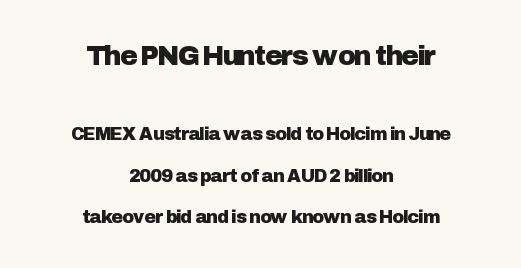
{"italic": "no", "underline": "no", "align": "center", "line_spacing": "loose", "line_spacing_ratio": 2.29, "letter_spacing": "normal", "letter_spacing_em": 0.0, "larger_block": "first", "size_ratio": 1.5, "glyph_px": 27}
